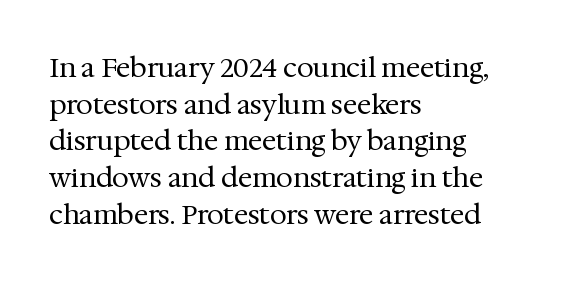
The image shows 27 px text type, upright; set left-aligned, normal line spacing (1.36x), normal letter spacing, not underlined.
